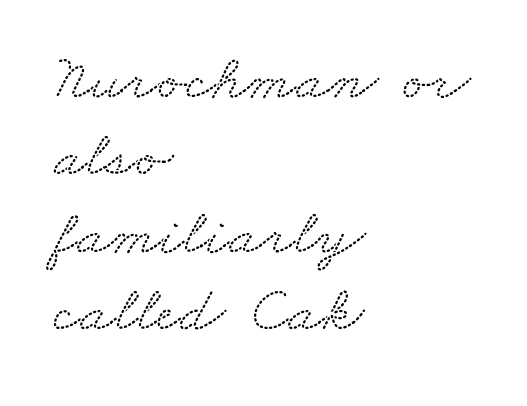
{"serif": "yes", "width": "wide", "stroke_contrast": "low", "x_height": "small", "monospaced": "no", "underline": "no", "align": "left", "line_spacing_ratio": 1.21, "letter_spacing": "normal", "letter_spacing_em": 0.0, "glyph_px": 64}
